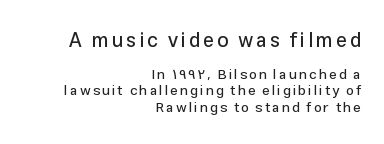
The image shows 20 px text type, upright; set right-aligned, line spacing 1.16x, not underlined; the first (top) block is 1.43x larger.
